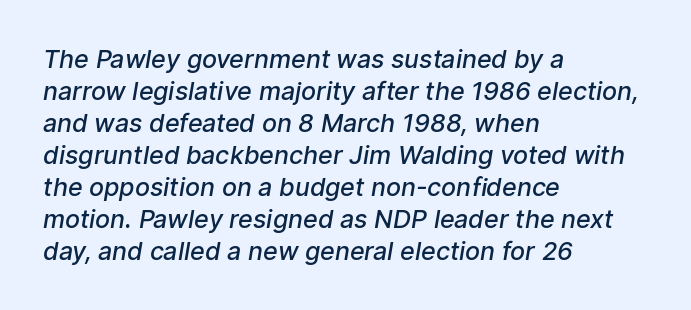
The letterforms sit shoulder to shoulder at normal distance. Caption: multi-line text, flush left, ragged right. The lines sit at an ordinary, default distance from one another. This rendering features lettering with no underline.
